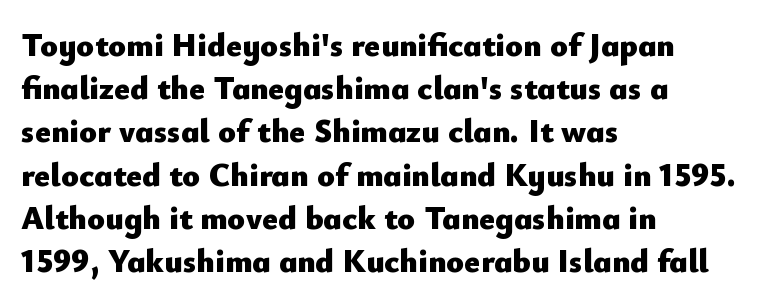
{"serif": "no", "italic": "no", "bold": "yes", "weight": "heavy", "width": "normal", "stroke_contrast": "low", "x_height": "small", "monospaced": "no", "underline": "no", "align": "left", "line_spacing": "normal", "line_spacing_ratio": 1.31, "letter_spacing": "normal", "letter_spacing_em": 0.0, "glyph_px": 33}
